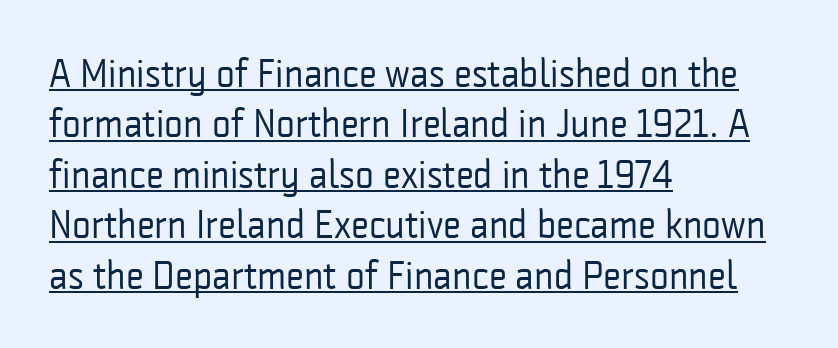
{"serif": "no", "italic": "no", "bold": "no", "weight": "regular", "width": "condensed", "stroke_contrast": "low", "x_height": "medium", "monospaced": "no", "underline": "yes", "align": "left", "line_spacing": "normal", "line_spacing_ratio": 1.26, "letter_spacing": "normal", "letter_spacing_em": 0.0, "glyph_px": 40}
